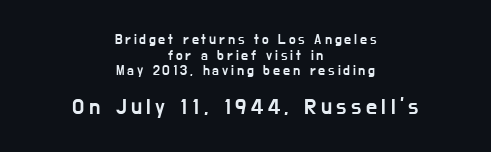
Visually the block forms a symmetrical silhouette, jagged on both flanks. Characters follow at a spacing far wider than the type designer built in. Beneath every word, the page is bare. A typesetter would mark this as roman, not italic.
